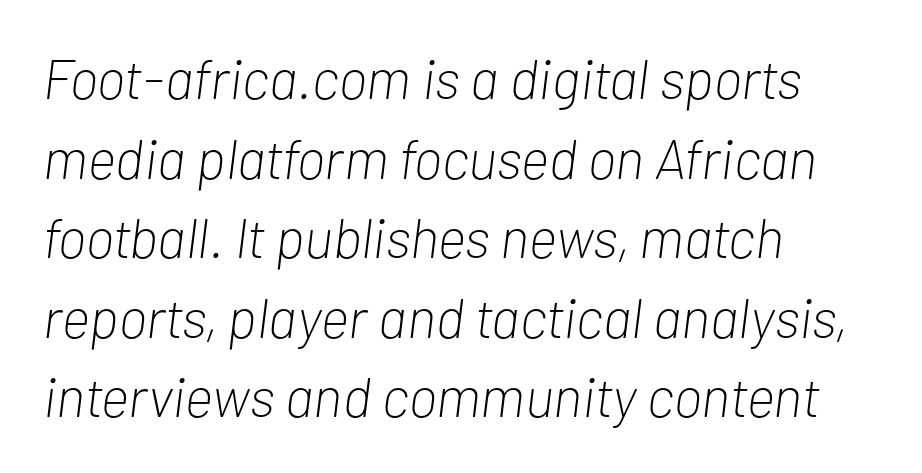
{"italic": "yes", "lean": "right", "slant_degrees": 7, "bold": "no", "weight": "light", "width": "condensed", "stroke_contrast": "low", "x_height": "medium", "monospaced": "no", "underline": "no", "align": "left", "line_spacing": "normal", "line_spacing_ratio": 1.42, "letter_spacing": "normal", "letter_spacing_em": 0.0, "glyph_px": 56}
